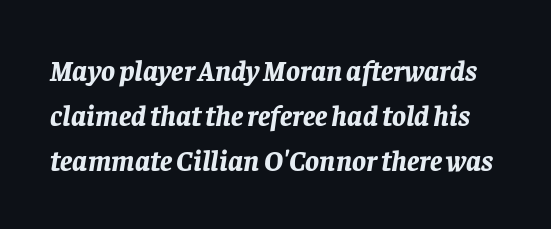
Q: Is the text bold? A: Yes.
Q: Is the text italic (slanted)? A: Yes, it leans right by about 8 degrees.
Q: Is the text underlined? A: No.
Q: Is the spacing between letters normal or unusually wide? A: Normal.
Q: Is the spacing between lines tight, normal or loose? A: Normal.
Q: Width (condensed, normal, or wide)? A: Normal.
Q: Stroke contrast? A: Low.
Q: x-height? A: Large.
Q: Monospaced? A: No.
